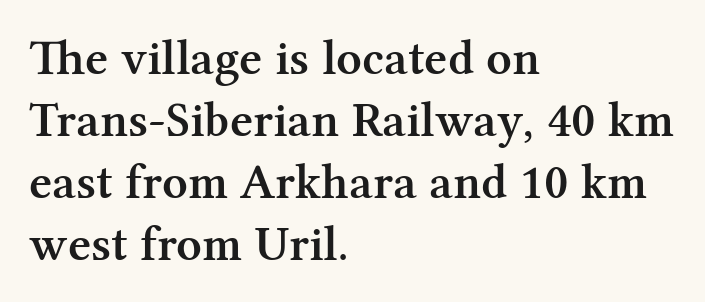
Q: Is the text bold? A: Semi-bold.
Q: Is the text italic (slanted)? A: No, it is upright.
Q: Is the typeface a serif or a sans-serif typeface? A: Serif.
Q: Is the text underlined? A: No.
Q: How is the paragraph aligned? A: Left-aligned.
Q: Is the spacing between letters normal or unusually wide? A: Normal.
Q: Width (condensed, normal, or wide)? A: Normal.
Q: Stroke contrast? A: Medium.
Q: x-height? A: Medium.
Q: Monospaced? A: No.
